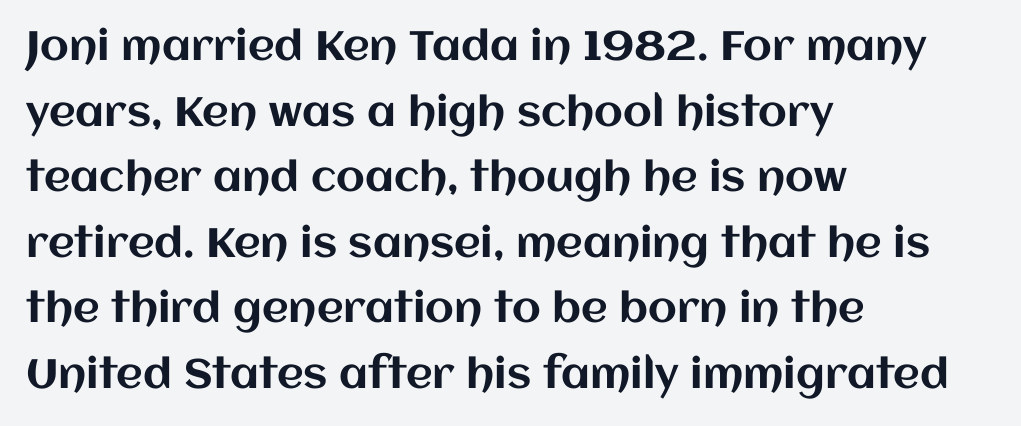
Q: Is the text italic (slanted)? A: No, it is upright.
Q: Is the text underlined? A: No.
Q: How is the paragraph aligned? A: Left-aligned.
Q: Is the spacing between letters normal or unusually wide? A: Normal.
Q: Is the spacing between lines tight, normal or loose? A: Normal.
Q: Width (condensed, normal, or wide)? A: Normal.
Q: Stroke contrast? A: Medium.
Q: x-height? A: Large.
Q: Monospaced? A: No.
